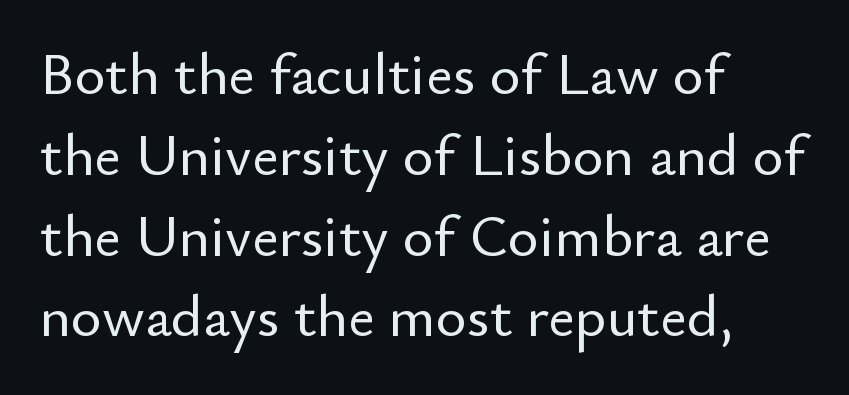
{"serif": "no", "italic": "no", "width": "normal", "stroke_contrast": "low", "x_height": "small", "monospaced": "no", "underline": "no", "align": "left", "line_spacing": "normal", "line_spacing_ratio": 1.37, "letter_spacing": "normal", "letter_spacing_em": 0.0, "glyph_px": 59}
